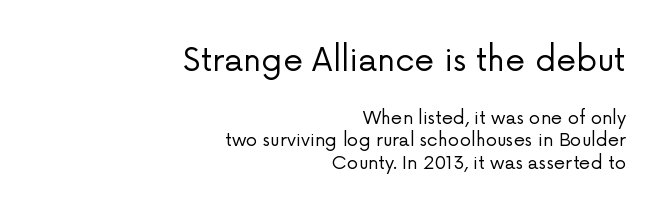
Decoration check: the copy has no underline. Leading matches the norm, producing a regular column. Is there any slant? The stems are plumb. Horizontal alignment here is rightward, an uncommon choice for prose. Block one is the big one; block two sits smaller underneath. Stem width sits at or under what a default text font uses.
